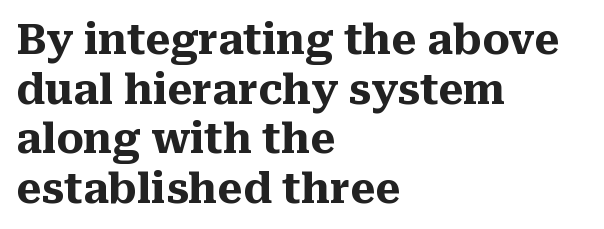
I'd call this a serif setting — the letters wear small feet. The passage shown has conventional tracking throughout. Teacher's note: observe the even left margin — that is flush-left alignment. Check under the words: just untouched page. A typesetter would mark this as roman, not italic. The face used here is proportionally spaced, like ordinary book or web type.
